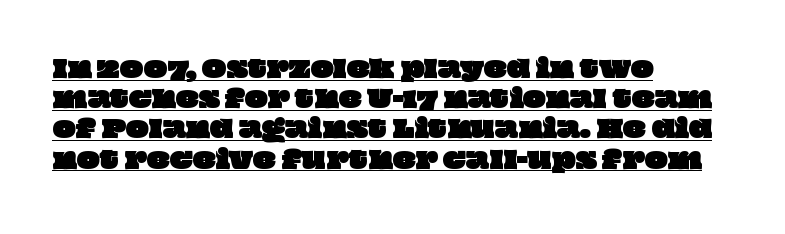
Default kerning and tracking; the words read as compact shapes. Layout note: lines flush left. This rendering features underlined lettering. A typesetter would call this leading conventional body-copy spacing.
